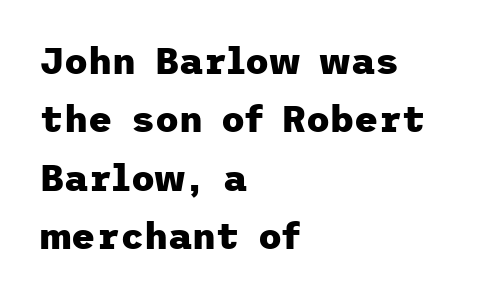
Q: Is the text bold? A: Yes.
Q: Is the text italic (slanted)? A: No, it is upright.
Q: Is the typeface a serif or a sans-serif typeface? A: Sans-serif.
Q: Is the text underlined? A: No.
Q: How is the paragraph aligned? A: Left-aligned.
Q: Is the spacing between letters normal or unusually wide? A: Normal.
Q: Is the spacing between lines tight, normal or loose? A: Normal.
Q: Width (condensed, normal, or wide)? A: Normal.
Q: Stroke contrast? A: Low.
Q: x-height? A: Medium.
